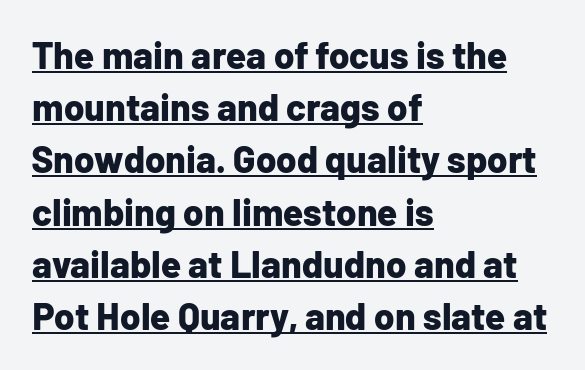
The image shows 37 px bold sans-serif type, upright; set left-aligned, normal line spacing (1.41x), normal letter spacing, underlined; low stroke contrast and a medium x-height.
